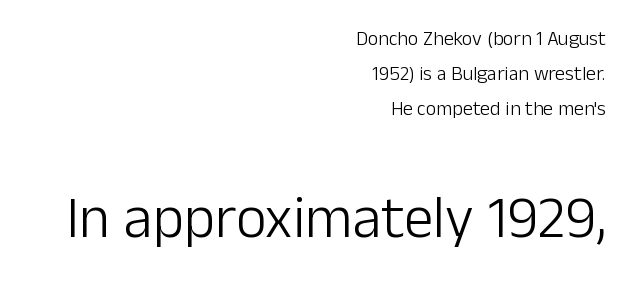
A clean baseline with only descenders dipping below it. The more generous point size was reserved for the lower chunk. Every row of glyphs terminates at an identical x-position on the right. No letter is thick-stroked: the sample isn't bold. Observe the ordinary spacing: letters are neighbours, not strangers. A sans-serif font was chosen for this passage.
